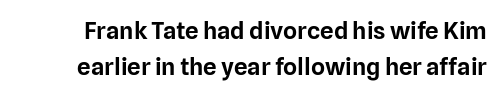
The image shows 24 px text type, upright; set normal line spacing (1.48x), normal letter spacing, not underlined.
